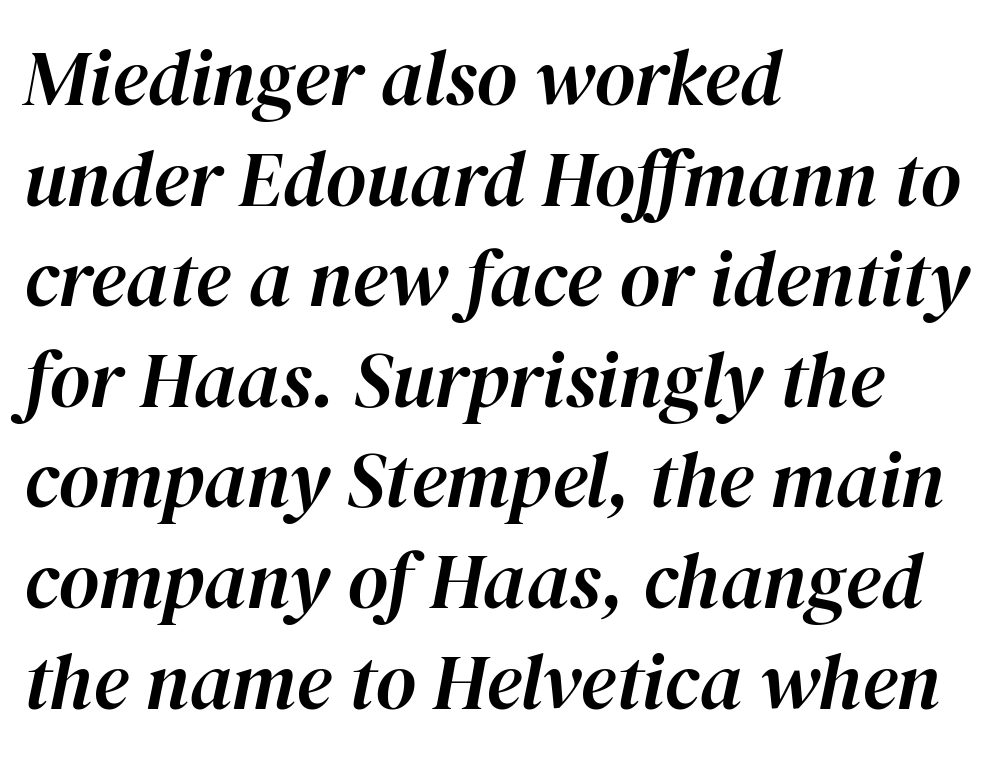
The image shows 78 px text type, italic (leaning right); set left-aligned, normal line spacing (1.29x), normal letter spacing, not underlined; high stroke contrast and a medium x-height.
